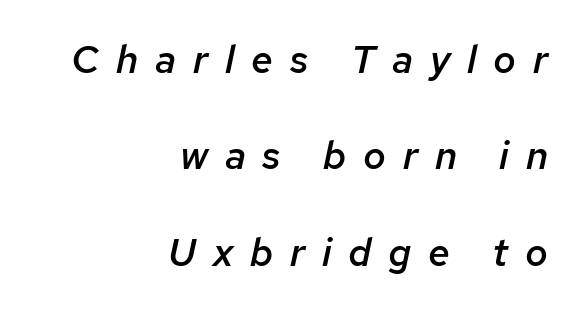
Glyph-to-glyph distance is far greater than everyday printed text. The letters advance in unequal steps, a hallmark of proportional type. A typesetter would call this leading open, well beyond the default. Set as a demibold, roughly 600 on the weight scale.
